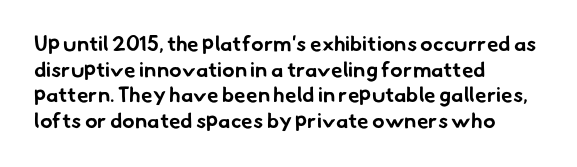
Q: Is the text bold? A: Yes.
Q: Is the text underlined? A: No.
Q: How is the paragraph aligned? A: Left-aligned.
Q: Is the spacing between letters normal or unusually wide? A: Normal.
